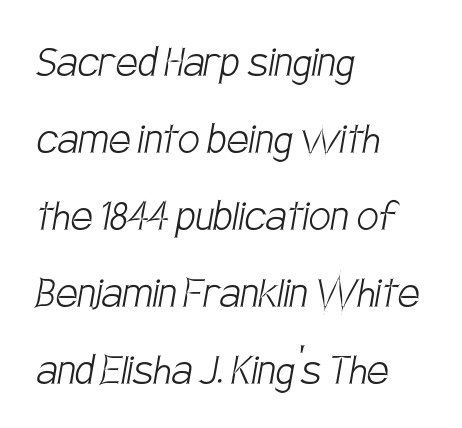
You could not count columns in this text — the font is proportionally spaced. Nothing heavy about these letters — not bold at all. The block of text has a typical density, with ordinary space between rows. Clear beneath every line of the passage. Spacing between characters is what you'd get straight out of the box.
